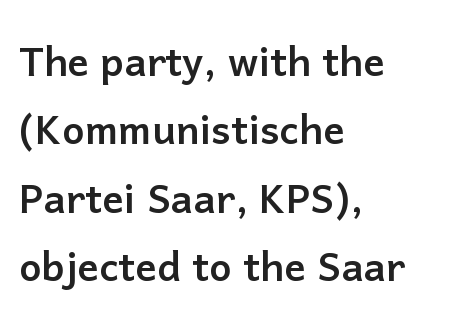
In CSS terms this would be text-align: left. This is sans-serif lettering, the kind often seen on screens and signage. Has an underline been added? It has not. A roman cut, with each character standing at attention. Varying glyph widths throughout — classic text-font behaviour. The horizontal fit of the characters is conventional and even.
